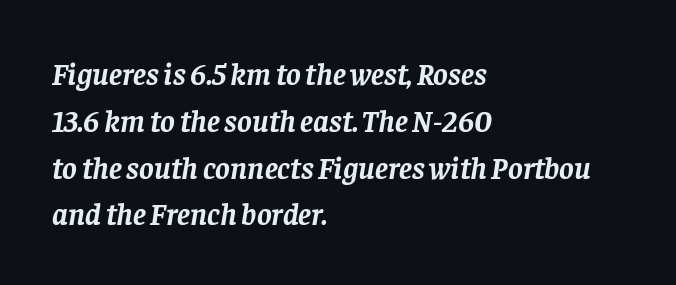
Q: Is the text bold? A: Yes.
Q: Is the text italic (slanted)? A: Yes, it leans right by about 8 degrees.
Q: Is the typeface a serif or a sans-serif typeface? A: Serif.
Q: Is the text underlined? A: No.
Q: How is the paragraph aligned? A: Left-aligned.
Q: Is the spacing between letters normal or unusually wide? A: Normal.
Q: Is the spacing between lines tight, normal or loose? A: Normal.
Q: Width (condensed, normal, or wide)? A: Normal.
Q: Stroke contrast? A: Low.
Q: x-height? A: Large.
Q: Monospaced? A: No.
